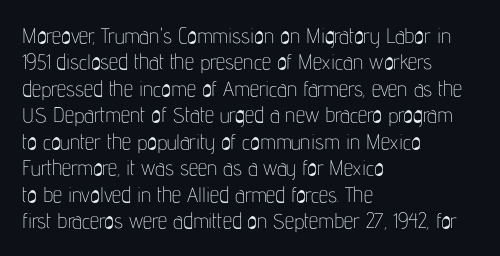
Q: Is the text bold? A: No.
Q: Is the text italic (slanted)? A: No, it is upright.
Q: Is the text underlined? A: No.
Q: How is the paragraph aligned? A: Left-aligned.
Q: Is the spacing between letters normal or unusually wide? A: Normal.
Q: Is the spacing between lines tight, normal or loose? A: Normal.
